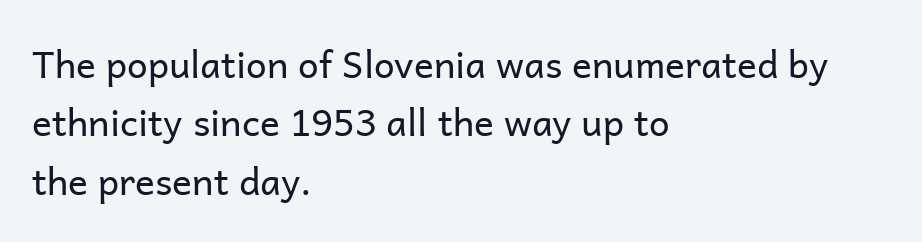
{"serif": "no", "italic": "no", "bold": "no", "weight": "regular", "width": "normal", "stroke_contrast": "low", "x_height": "medium", "monospaced": "no", "underline": "no", "align": "left", "line_spacing": "normal", "line_spacing_ratio": 1.58, "letter_spacing": "normal", "letter_spacing_em": 0.0, "glyph_px": 37}
